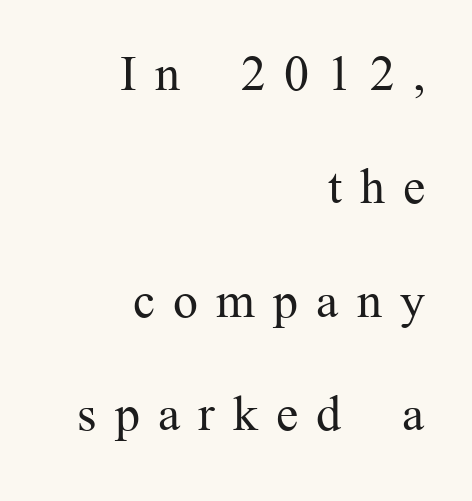
Q: Is the text bold? A: No.
Q: Is the text italic (slanted)? A: No, it is upright.
Q: Is the typeface a serif or a sans-serif typeface? A: Serif.
Q: Is the text underlined? A: No.
Q: How is the paragraph aligned? A: Right-aligned.
Q: Is the spacing between letters normal or unusually wide? A: Unusually wide.
Q: Is the spacing between lines tight, normal or loose? A: Loose.
Q: Width (condensed, normal, or wide)? A: Normal.
Q: Stroke contrast? A: Medium.
Q: x-height? A: Medium.
Q: Monospaced? A: No.
